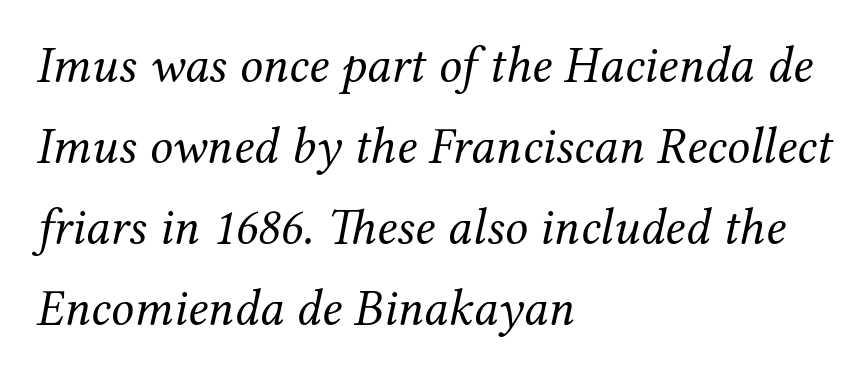
Q: Is the text bold? A: No.
Q: Is the text italic (slanted)? A: Yes, it leans right by about 12 degrees.
Q: Is the typeface a serif or a sans-serif typeface? A: Serif.
Q: Is the text underlined? A: No.
Q: How is the paragraph aligned? A: Left-aligned.
Q: Is the spacing between letters normal or unusually wide? A: Normal.
Q: Is the spacing between lines tight, normal or loose? A: Normal.
Q: Width (condensed, normal, or wide)? A: Normal.
Q: Stroke contrast? A: Medium.
Q: x-height? A: Medium.
Q: Monospaced? A: No.
